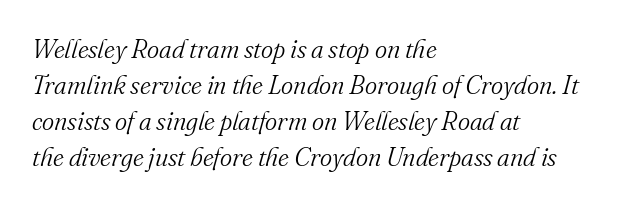
{"italic": "yes", "lean": "right", "slant_degrees": 16, "bold": "no", "underline": "no", "align": "left", "line_spacing": "normal", "line_spacing_ratio": 1.38, "letter_spacing": "normal", "letter_spacing_em": 0.0, "glyph_px": 26}
